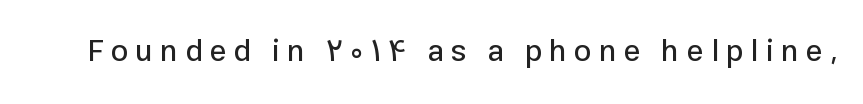
Q: Is the text italic (slanted)? A: No, it is upright.
Q: Is the typeface a serif or a sans-serif typeface? A: Sans-serif.
Q: Is the text underlined? A: No.
Q: Is the spacing between letters normal or unusually wide? A: Unusually wide.
Q: Width (condensed, normal, or wide)? A: Normal.
Q: Stroke contrast? A: Low.
Q: x-height? A: Medium.
Q: Monospaced? A: No.
